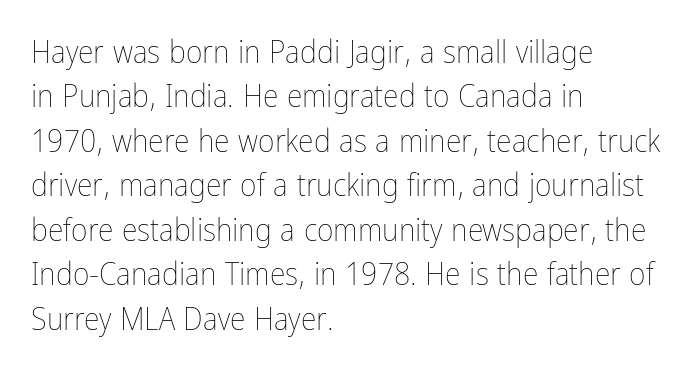
Q: Is the text bold? A: No.
Q: Is the text italic (slanted)? A: No, it is upright.
Q: Is the text underlined? A: No.
Q: How is the paragraph aligned? A: Left-aligned.
Q: Is the spacing between letters normal or unusually wide? A: Normal.
Q: Is the spacing between lines tight, normal or loose? A: Normal.
Q: Width (condensed, normal, or wide)? A: Condensed.
Q: Stroke contrast? A: Low.
Q: x-height? A: Medium.
Q: Monospaced? A: No.
